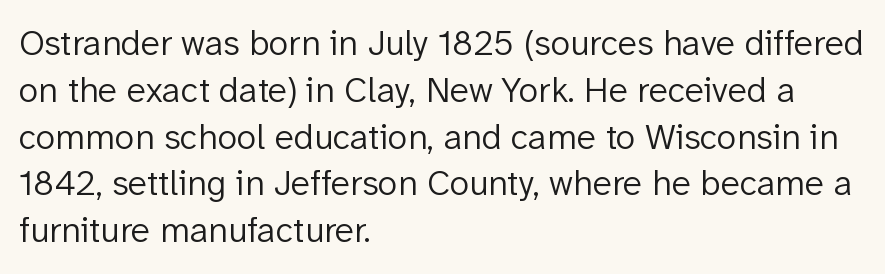
{"serif": "no", "italic": "no", "bold": "no", "weight": "light", "width": "normal", "stroke_contrast": "low", "x_height": "medium", "monospaced": "no", "underline": "no", "align": "left", "line_spacing": "normal", "line_spacing_ratio": 1.3, "letter_spacing": "normal", "letter_spacing_em": 0.0, "glyph_px": 36}
